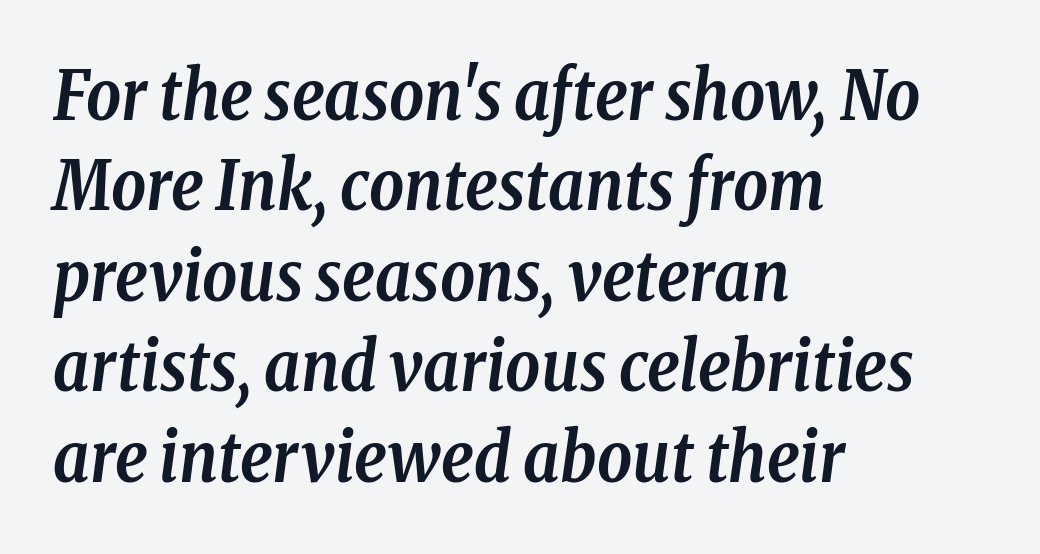
Observe the ordinary spacing: letters are neighbours, not strangers. The string is rendered with underlining switched off. Each new line begins a customary step beneath the previous one. Small tapered or slab feet sit at the stroke ends, so this counts as serif. The compositor pushed each line to the left boundary.
